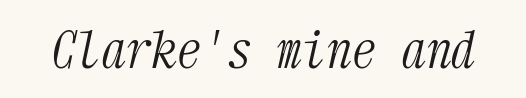
{"serif": "yes", "italic": "yes", "lean": "right", "slant_degrees": 12, "bold": "no", "weight": "light", "width": "condensed", "stroke_contrast": "medium", "x_height": "medium", "monospaced": "yes", "underline": "no", "letter_spacing": "normal", "letter_spacing_em": 0.0, "glyph_px": 50}
